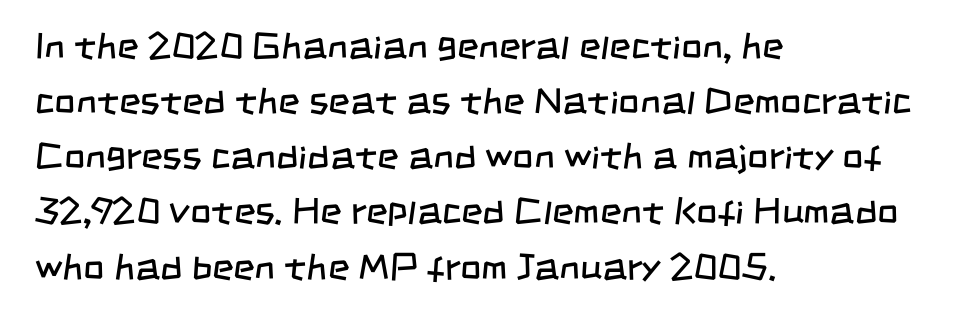
{"serif": "no", "bold": "no", "weight": "regular", "width": "condensed", "stroke_contrast": "low", "x_height": "large", "monospaced": "no", "underline": "no", "align": "left", "line_spacing": "normal", "line_spacing_ratio": 1.49, "letter_spacing": "normal", "letter_spacing_em": 0.0, "glyph_px": 37}
